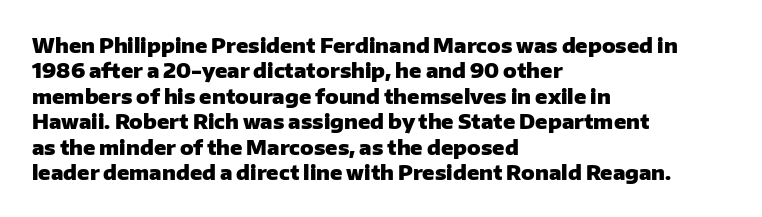
{"italic": "no", "bold": "yes", "underline": "no", "align": "left", "line_spacing": "normal", "line_spacing_ratio": 1.27, "letter_spacing": "normal", "letter_spacing_em": 0.0, "glyph_px": 20}
